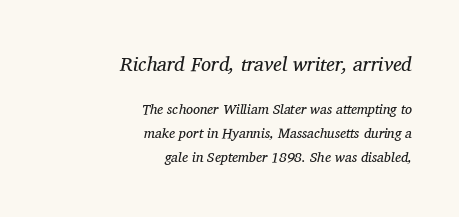
The image shows 20 px text type, italic (leaning right); set right-aligned, line spacing 1.71x, normal letter spacing, not underlined; the first (top) block is 1.43x larger.
